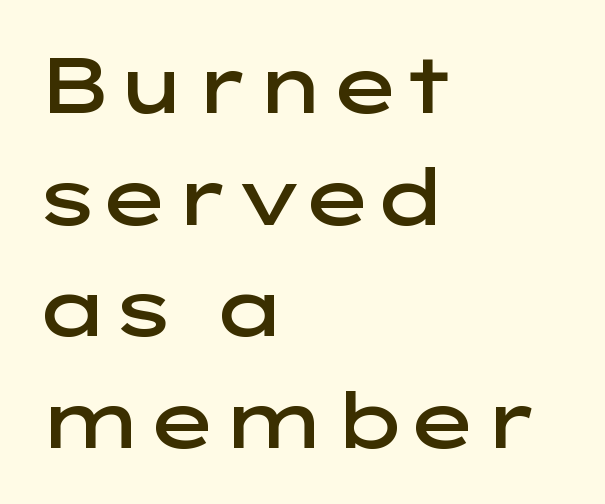
The image shows 77 px semibold, wide sans-serif type, upright; set left-aligned, normal line spacing (1.45x), normal letter spacing, not underlined; low stroke contrast and a medium x-height.
